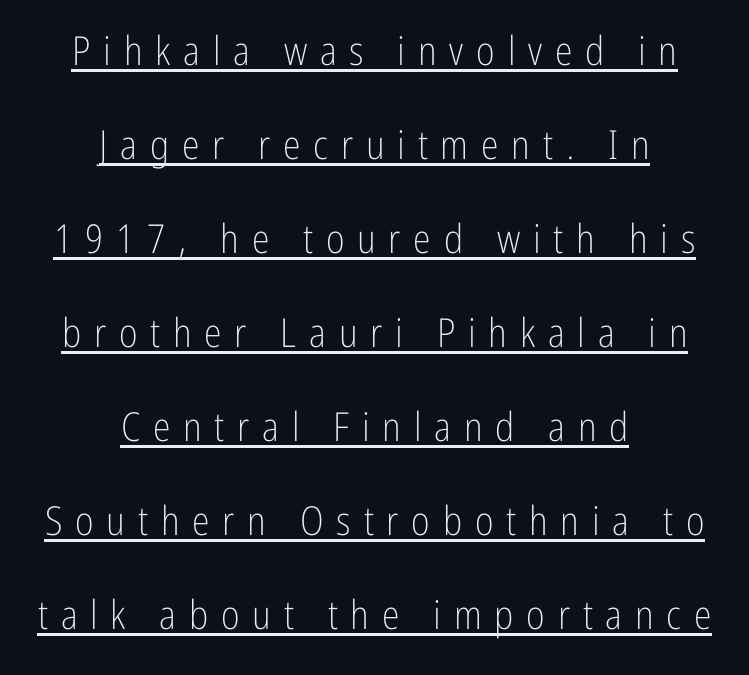
This sample uses an upright cut, with every glyph sitting square on the baseline. Here the designer chose a conventional face with non-uniform glyph widths. What kind of face is this? One without serifs — a sans. In terms of leading, this rendering errs on the spacious side.
